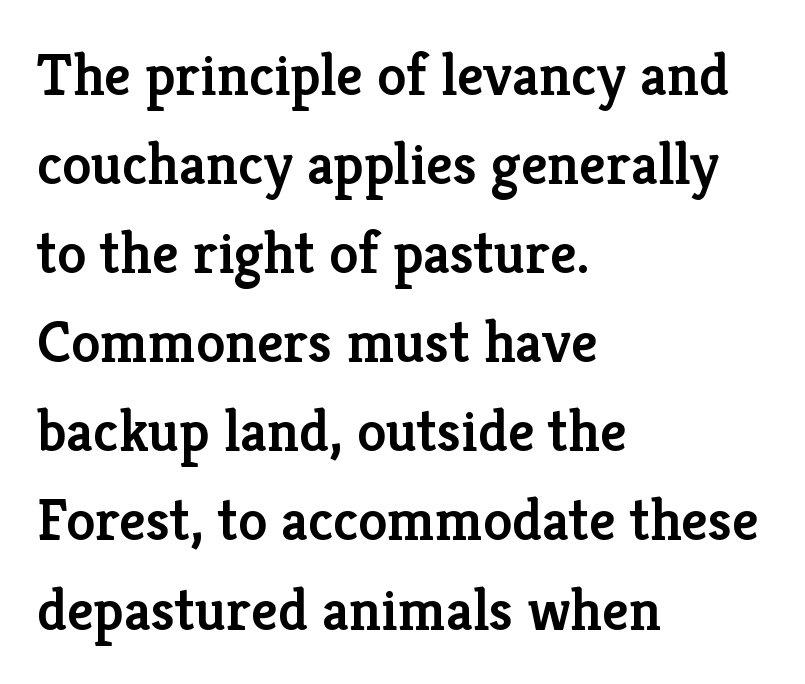
{"serif": "yes", "italic": "no", "bold": "semi", "weight": "semibold", "width": "normal", "stroke_contrast": "low", "x_height": "medium", "monospaced": "no", "underline": "no", "align": "left", "line_spacing": "normal", "line_spacing_ratio": 1.51, "letter_spacing": "normal", "letter_spacing_em": 0.0, "glyph_px": 59}
